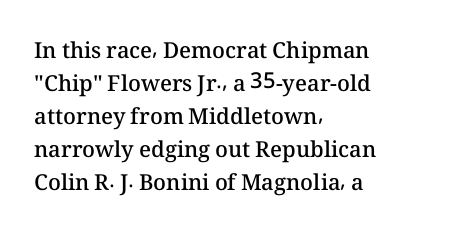
{"italic": "no", "bold": "semi", "underline": "no", "align": "left", "line_spacing": "normal", "line_spacing_ratio": 1.5, "letter_spacing": "normal", "letter_spacing_em": 0.0, "glyph_px": 22}
